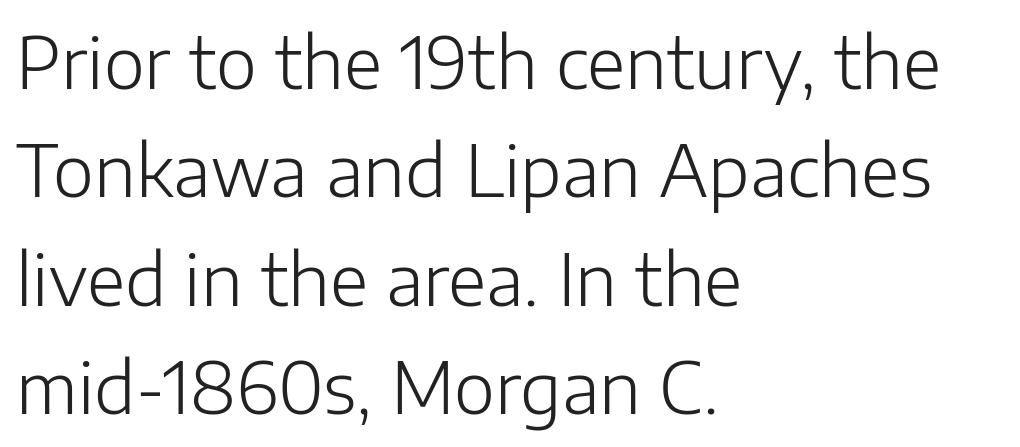
The image shows 70 px light sans-serif type, upright; set left-aligned, normal line spacing (1.55x), normal letter spacing, not underlined; low stroke contrast and a medium x-height.
